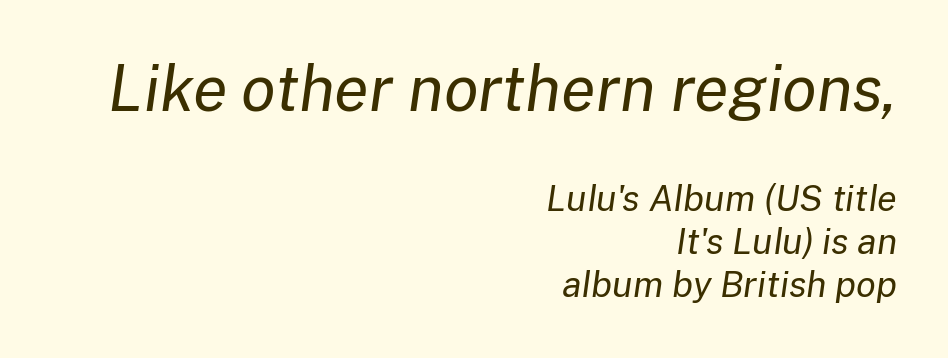
Rule under the text: the space is simply empty. Every row of glyphs terminates at an identical x-position on the right. Compared with typical body copy, the letter spacing here is the same. Think of a printed novel: that variable character pitch is what you see here. These lines were composed using italics. The designer gave the opening block more size than the closing block.
